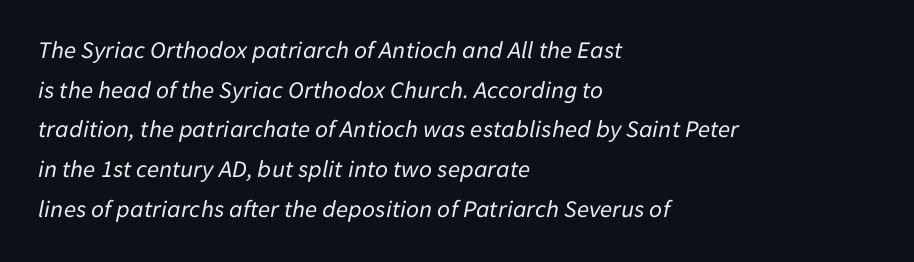
Q: Is the text bold? A: No.
Q: Is the text italic (slanted)? A: Yes, it leans right by about 11 degrees.
Q: Is the text underlined? A: No.
Q: How is the paragraph aligned? A: Left-aligned.
Q: Is the spacing between letters normal or unusually wide? A: Normal.
Q: Is the spacing between lines tight, normal or loose? A: Normal.
